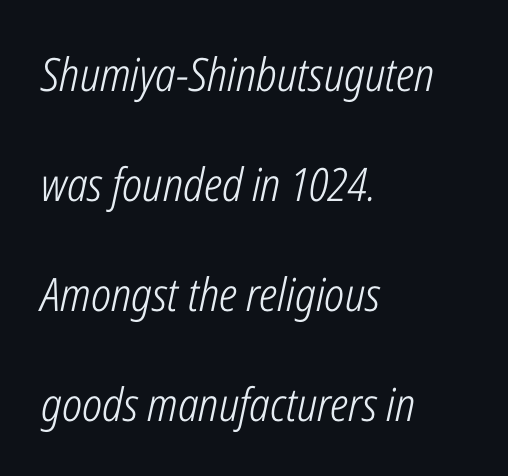
The image shows 46 px light, condensed type, italic (leaning right); set left-aligned, loose line spacing (2.39x), normal letter spacing, not underlined; low stroke contrast and a medium x-height.
